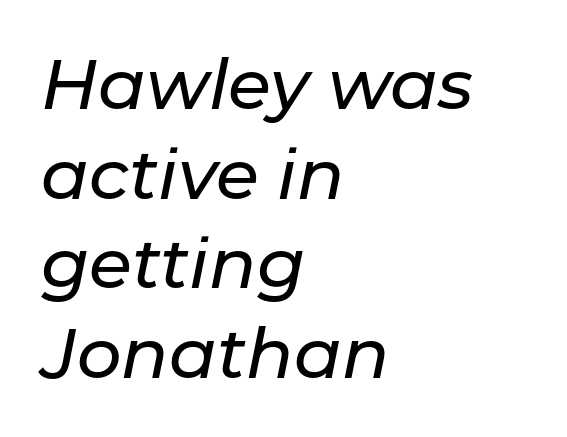
The horizontal fit of the characters is conventional and even. The rag falls on the right side of this text block. Quick note: italic. Lines of text with bare space underneath.
